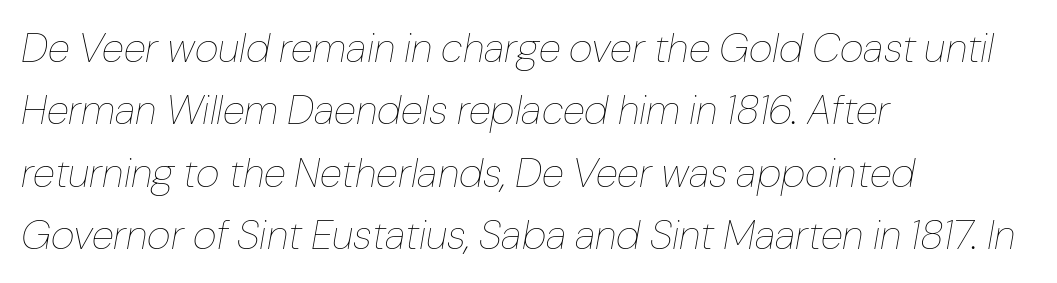
{"italic": "yes", "lean": "right", "slant_degrees": 10, "bold": "no", "weight": "thin", "width": "normal", "stroke_contrast": "low", "x_height": "medium", "monospaced": "no", "underline": "no", "align": "left", "line_spacing": "normal", "line_spacing_ratio": 1.52, "letter_spacing": "normal", "letter_spacing_em": 0.0, "glyph_px": 41}
